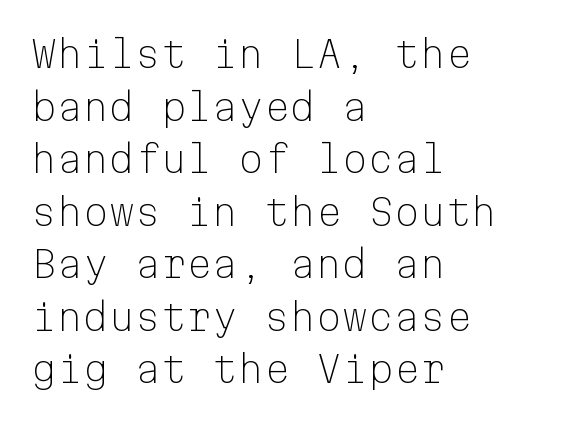
The image shows 37 px light sans-serif type, upright, monospaced; set left-aligned, normal line spacing (1.42x), normal letter spacing, not underlined; low stroke contrast and a medium x-height.
